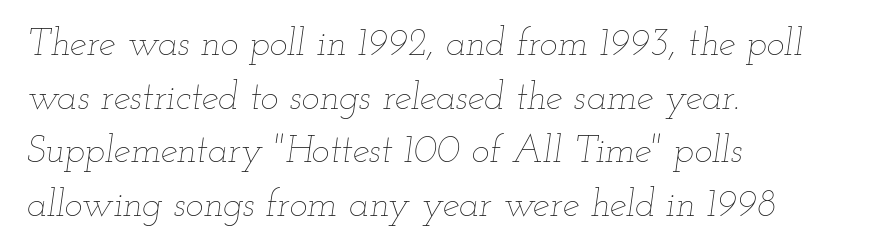
Heft: none added — not bold. The gap between lines stays unmarked. In terms of letterspacing, this is plain default setting. In terms of posture, this sample is oblique. Each new line begins a customary step beneath the previous one.
